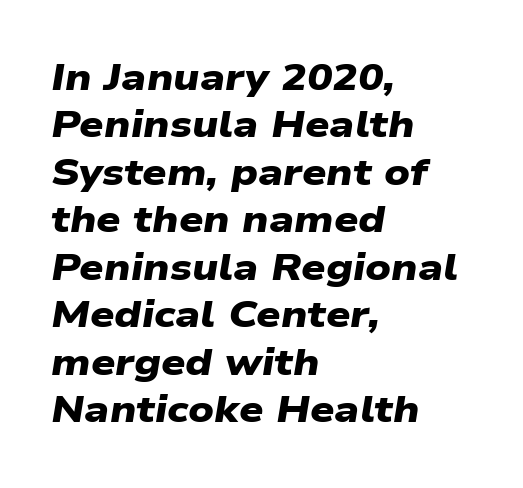
Q: Is the text bold? A: Yes.
Q: Is the typeface a serif or a sans-serif typeface? A: Sans-serif.
Q: Is the text underlined? A: No.
Q: How is the paragraph aligned? A: Left-aligned.
Q: Is the spacing between letters normal or unusually wide? A: Normal.
Q: Is the spacing between lines tight, normal or loose? A: Normal.
Q: Width (condensed, normal, or wide)? A: Wide.
Q: Stroke contrast? A: Low.
Q: x-height? A: Medium.
Q: Monospaced? A: No.
